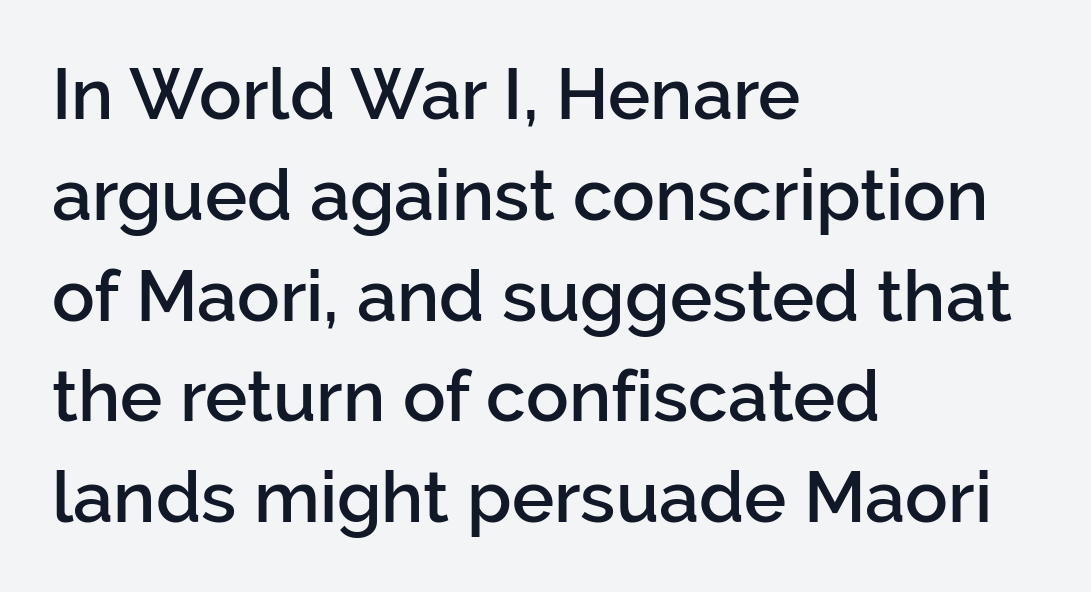
Q: Is the text bold? A: Semi-bold.
Q: Is the text italic (slanted)? A: No, it is upright.
Q: Is the typeface a serif or a sans-serif typeface? A: Sans-serif.
Q: Is the text underlined? A: No.
Q: How is the paragraph aligned? A: Left-aligned.
Q: Is the spacing between letters normal or unusually wide? A: Normal.
Q: Is the spacing between lines tight, normal or loose? A: Normal.
Q: Width (condensed, normal, or wide)? A: Normal.
Q: Stroke contrast? A: Low.
Q: x-height? A: Medium.
Q: Monospaced? A: No.
